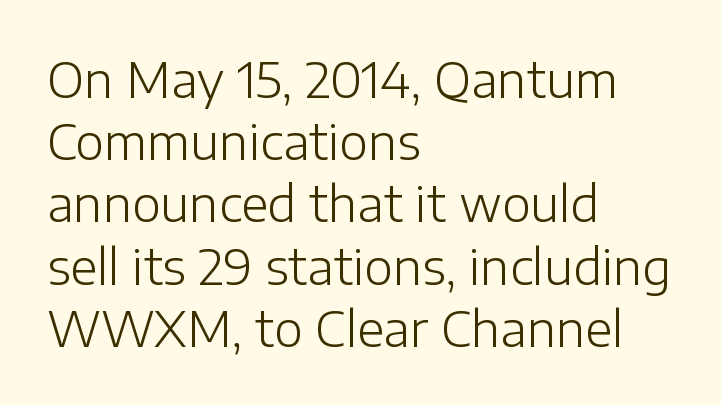
The image shows 49 px light sans-serif type, upright; set left-aligned, normal line spacing (1.27x), normal letter spacing, not underlined; low stroke contrast and a medium x-height.
